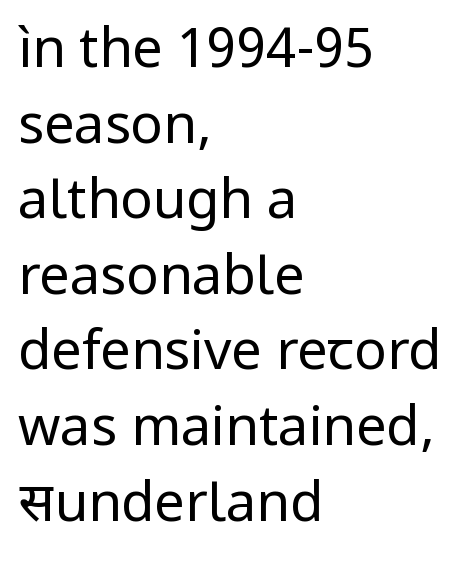
{"serif": "no", "italic": "no", "bold": "no", "weight": "regular", "width": "normal", "stroke_contrast": "low", "x_height": "medium", "monospaced": "no", "underline": "no", "align": "left", "line_spacing": "normal", "line_spacing_ratio": 1.4, "letter_spacing": "normal", "letter_spacing_em": 0.0, "glyph_px": 54}
